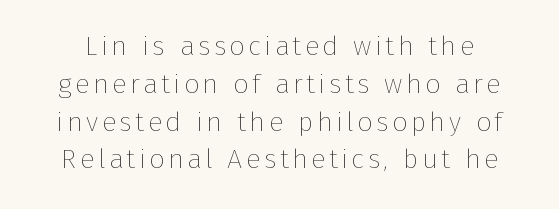
A roman cut, with each character standing at attention. Clear beneath every line of the passage. The leading is moderate, giving the passage an even texture. Think standard paragraph weight, or any step lighter than that.
